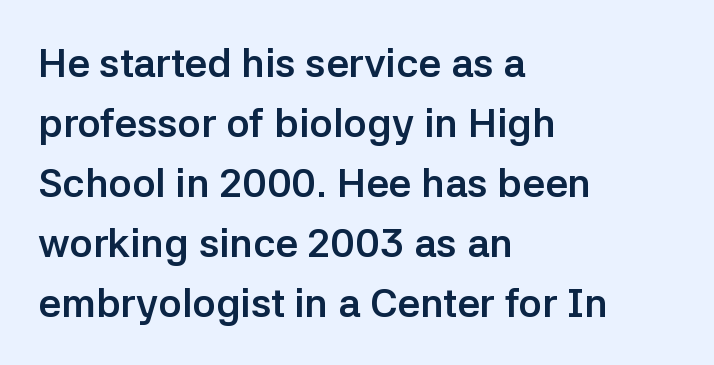
Q: Is the text bold? A: Yes.
Q: Is the text italic (slanted)? A: No, it is upright.
Q: Is the typeface a serif or a sans-serif typeface? A: Sans-serif.
Q: Is the text underlined? A: No.
Q: How is the paragraph aligned? A: Left-aligned.
Q: Is the spacing between letters normal or unusually wide? A: Normal.
Q: Is the spacing between lines tight, normal or loose? A: Normal.
Q: Width (condensed, normal, or wide)? A: Normal.
Q: Stroke contrast? A: Low.
Q: x-height? A: Medium.
Q: Monospaced? A: No.
